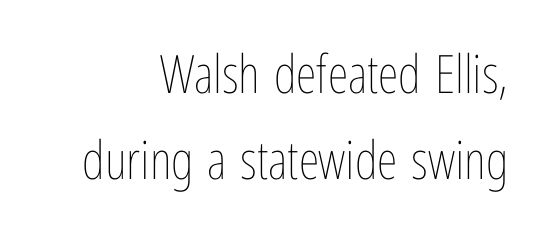
{"italic": "no", "bold": "no", "weight": "thin", "width": "condensed", "stroke_contrast": "low", "x_height": "medium", "monospaced": "no", "underline": "no", "align": "right", "line_spacing": "normal", "line_spacing_ratio": 1.63, "letter_spacing": "normal", "letter_spacing_em": 0.0, "glyph_px": 53}
